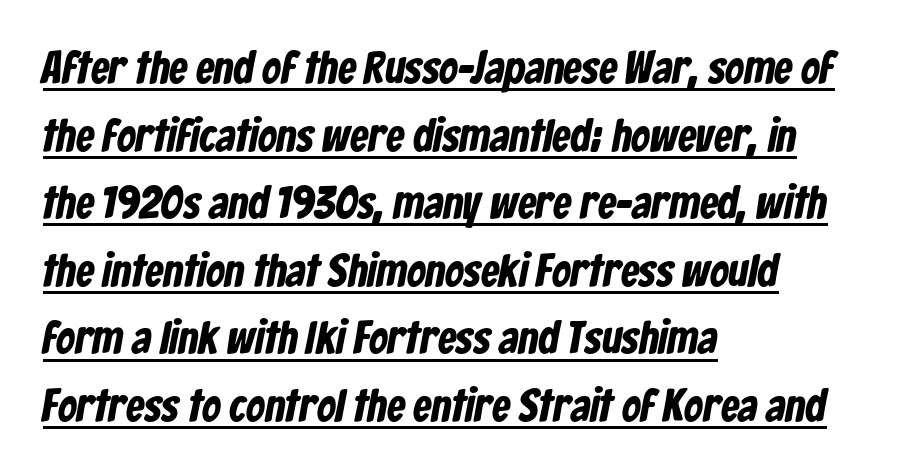
The glyphs are accompanied by a horizontal stroke just below them. Nope, no serifs anywhere on these letters. Proportional: the letters do not fall into vertical columns. Teacher's note: observe the even left margin — that is flush-left alignment. Tracking here is standard; glyphs follow each other at the usual distance. What's the leading like? Ordinary, nothing unusual.
